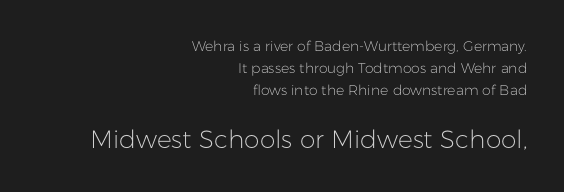
The block of text has a typical density, with ordinary space between rows. The horizontal fit of the characters is conventional and even. Decoration check: the copy has no underline. This is not heavy type; no bold has been used. Layout note: lines flush right.
